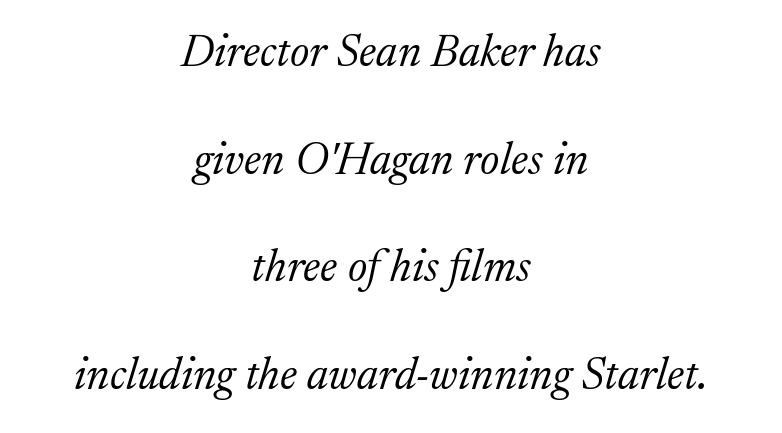
Q: Is the text bold? A: No.
Q: Is the text italic (slanted)? A: Yes, it leans right by about 17 degrees.
Q: Is the typeface a serif or a sans-serif typeface? A: Serif.
Q: Is the text underlined? A: No.
Q: How is the paragraph aligned? A: Centered.
Q: Is the spacing between letters normal or unusually wide? A: Normal.
Q: Is the spacing between lines tight, normal or loose? A: Loose.
Q: Width (condensed, normal, or wide)? A: Normal.
Q: Stroke contrast? A: Medium.
Q: x-height? A: Medium.
Q: Monospaced? A: No.
